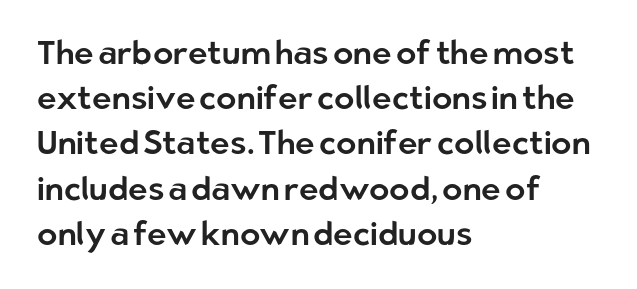
The image shows 33 px sans-serif type, upright; set left-aligned, normal line spacing (1.37x), normal letter spacing, not underlined; low stroke contrast and a medium x-height.
